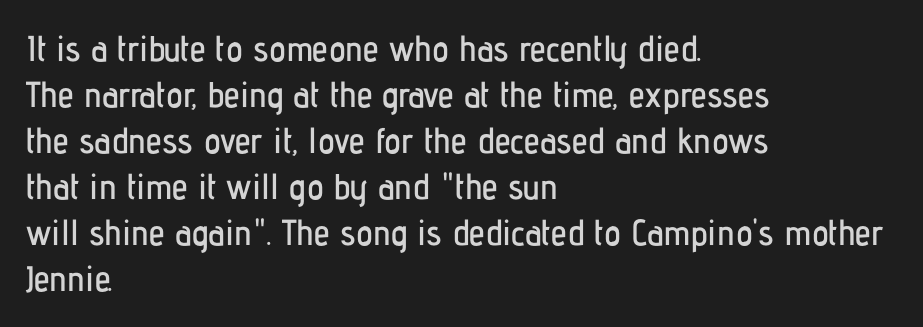
Characters remain perfectly vertical along every line. This sample keeps an unexceptional amount of space between lines. The rendering uses natural spacing where letterforms have individual widths. The passage is arranged the way most books set body copy — flush left. The words here are not underlined. Compared with typical body copy, the letter spacing here is the same.
